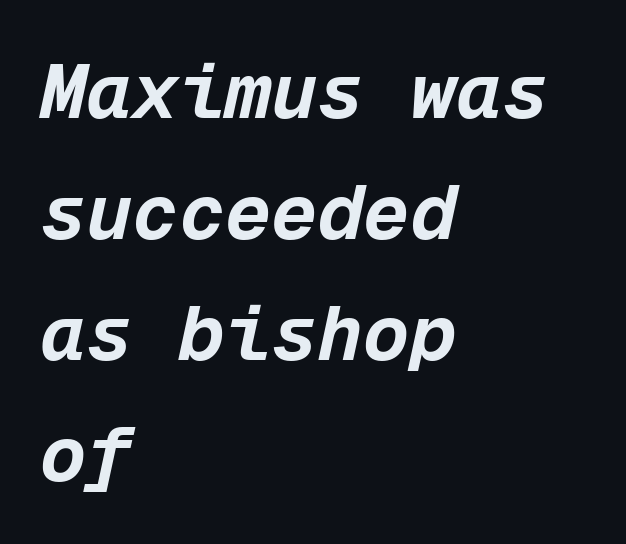
Q: Is the text bold? A: Yes.
Q: Is the text italic (slanted)? A: Yes, it leans right by about 12 degrees.
Q: Is the text underlined? A: No.
Q: How is the paragraph aligned? A: Left-aligned.
Q: Is the spacing between letters normal or unusually wide? A: Normal.
Q: Is the spacing between lines tight, normal or loose? A: Normal.
Q: Width (condensed, normal, or wide)? A: Normal.
Q: Stroke contrast? A: Low.
Q: x-height? A: Medium.
Q: Monospaced? A: Yes.
